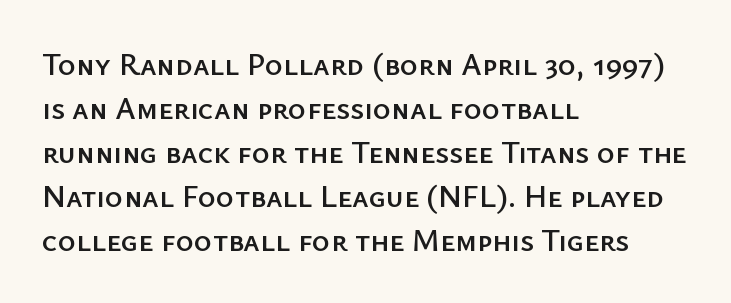
{"serif": "no", "italic": "no", "width": "normal", "stroke_contrast": "low", "x_height": "medium", "monospaced": "no", "underline": "no", "align": "left", "line_spacing": "normal", "line_spacing_ratio": 1.42, "letter_spacing": "normal", "letter_spacing_em": 0.0, "glyph_px": 31}
